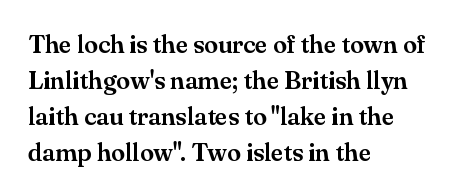
{"italic": "no", "underline": "no", "align": "left", "line_spacing": "normal", "line_spacing_ratio": 1.44, "letter_spacing": "normal", "letter_spacing_em": 0.0, "glyph_px": 25}
